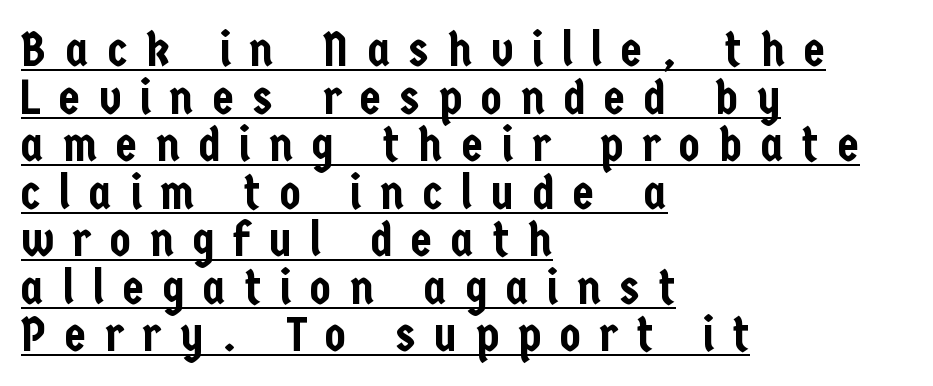
Q: Is the text italic (slanted)? A: No, it is upright.
Q: Is the typeface a serif or a sans-serif typeface? A: Sans-serif.
Q: Is the text underlined? A: Yes.
Q: How is the paragraph aligned? A: Left-aligned.
Q: Is the spacing between letters normal or unusually wide? A: Unusually wide.
Q: Is the spacing between lines tight, normal or loose? A: Tight.
Q: Width (condensed, normal, or wide)? A: Condensed.
Q: Stroke contrast? A: Low.
Q: x-height? A: Medium.
Q: Monospaced? A: No.
